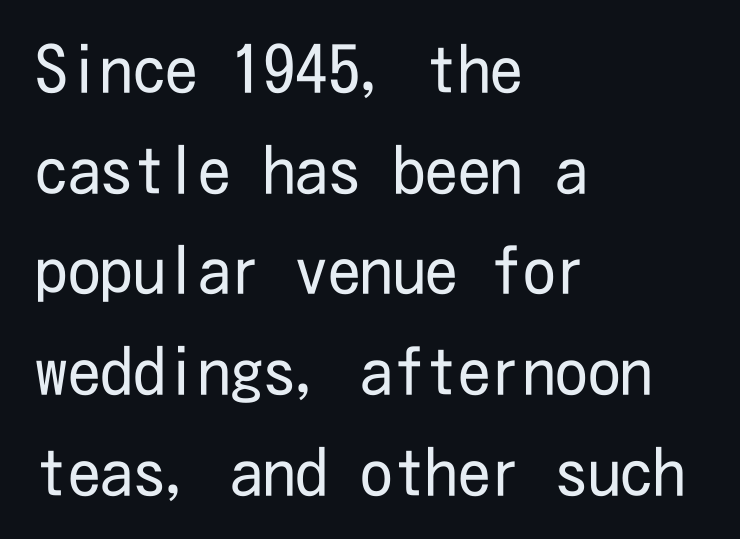
{"serif": "no", "italic": "no", "bold": "no", "weight": "regular", "width": "condensed", "stroke_contrast": "low", "x_height": "medium", "underline": "no", "align": "left", "line_spacing": "normal", "line_spacing_ratio": 1.55, "letter_spacing": "normal", "letter_spacing_em": 0.0, "glyph_px": 65}
